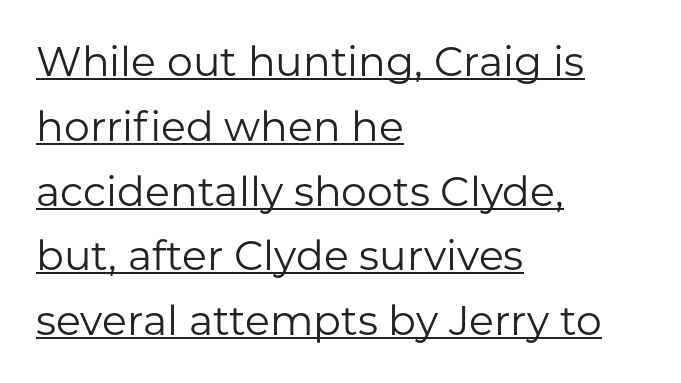
The image shows 41 px regular-weight sans-serif type, upright; set left-aligned, normal line spacing (1.58x), normal letter spacing, underlined; low stroke contrast and a medium x-height.
